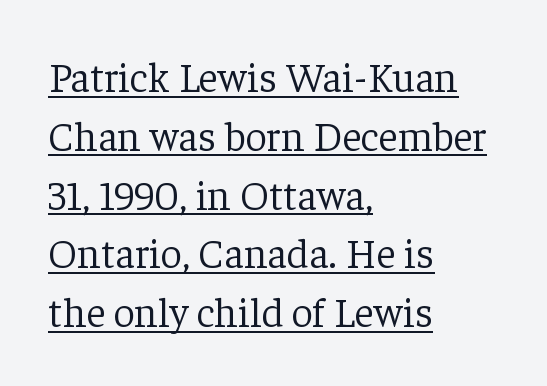
The image shows 42 px light serif type, upright; set left-aligned, normal line spacing (1.4x), normal letter spacing, underlined; low stroke contrast and a medium x-height.
